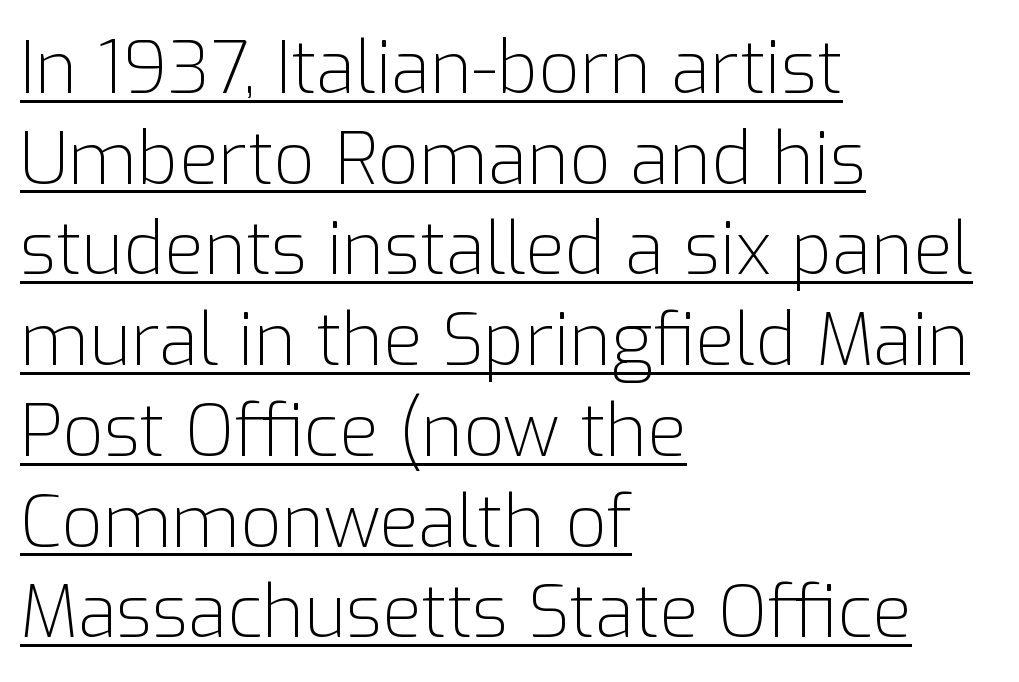
The image shows 72 px light sans-serif type, upright; set left-aligned, normal line spacing (1.26x), normal letter spacing, underlined; low stroke contrast and a medium x-height.
